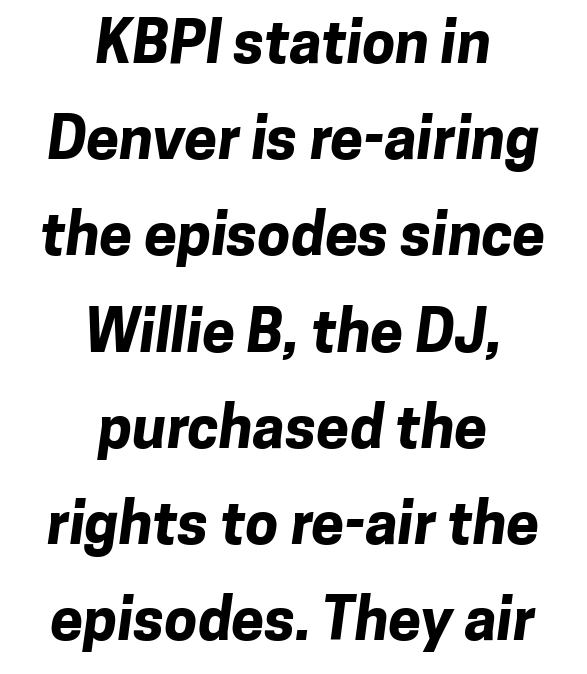
{"serif": "no", "bold": "yes", "weight": "bold", "width": "normal", "stroke_contrast": "low", "x_height": "medium", "monospaced": "no", "underline": "no", "align": "center", "line_spacing": "normal", "line_spacing_ratio": 1.63, "letter_spacing": "normal", "letter_spacing_em": 0.0, "glyph_px": 59}
